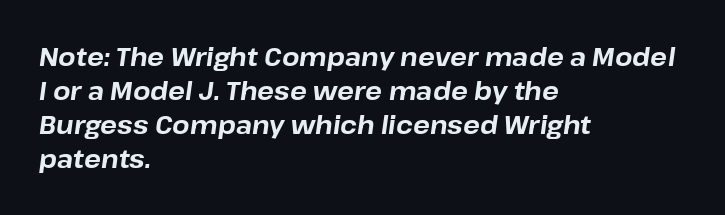
Q: Is the text bold? A: Yes.
Q: Is the text italic (slanted)? A: Yes, it leans right by about 8 degrees.
Q: Is the text underlined? A: No.
Q: How is the paragraph aligned? A: Left-aligned.
Q: Is the spacing between letters normal or unusually wide? A: Normal.
Q: Is the spacing between lines tight, normal or loose? A: Normal.
